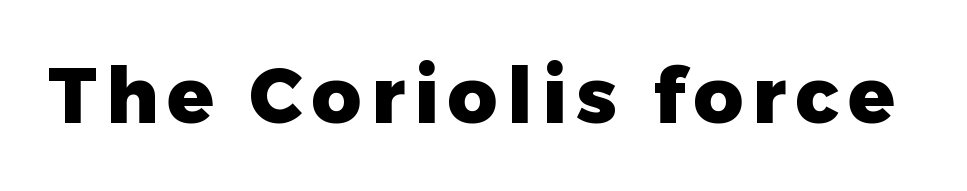
Here the designer chose a conventional face with non-uniform glyph widths. Notice how the stems are strictly vertical — no italics here. Thick stems and heavy bowls — unmistakably bold. Just letters on the line, the space beneath them empty. Serif or sans? Sans — the stroke terminals are bare.
